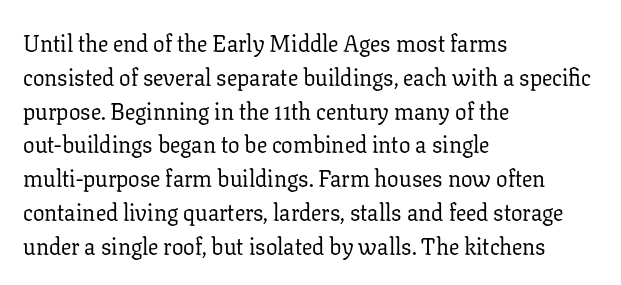
{"italic": "no", "bold": "no", "underline": "no", "align": "left", "line_spacing": "normal", "line_spacing_ratio": 1.47, "letter_spacing": "normal", "letter_spacing_em": 0.0, "glyph_px": 23}
